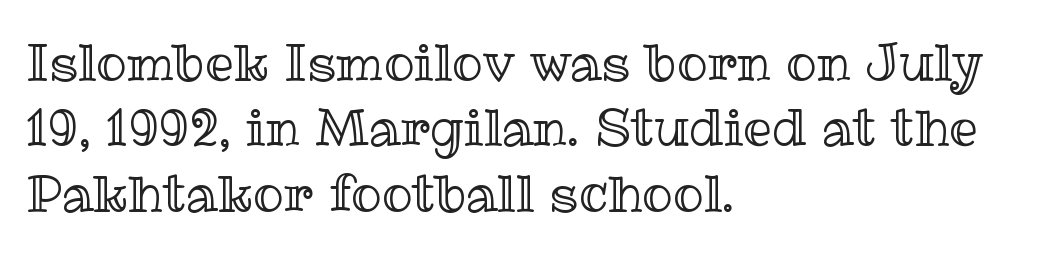
The image shows 51 px text type, upright; set left-aligned, normal line spacing (1.28x), normal letter spacing, not underlined; a medium x-height.
